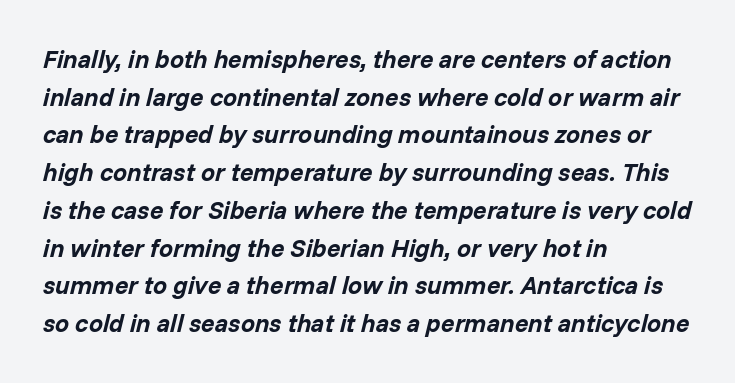
The image shows 25 px bold type, italic (leaning right); set left-aligned, normal line spacing (1.51x), normal letter spacing, not underlined.
